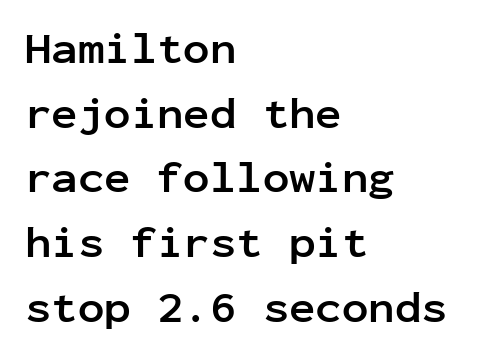
{"serif": "no", "italic": "no", "bold": "yes", "weight": "semibold", "width": "normal", "stroke_contrast": "low", "x_height": "medium", "monospaced": "yes", "underline": "no", "align": "left", "line_spacing": "normal", "line_spacing_ratio": 1.47, "letter_spacing": "normal", "letter_spacing_em": 0.0, "glyph_px": 44}
